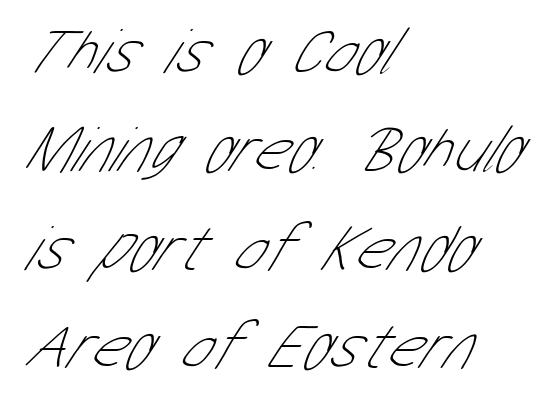
The image shows 66 px thin, condensed sans-serif type; set left-aligned, normal line spacing (1.49x), normal letter spacing, not underlined; low stroke contrast and a medium x-height.
